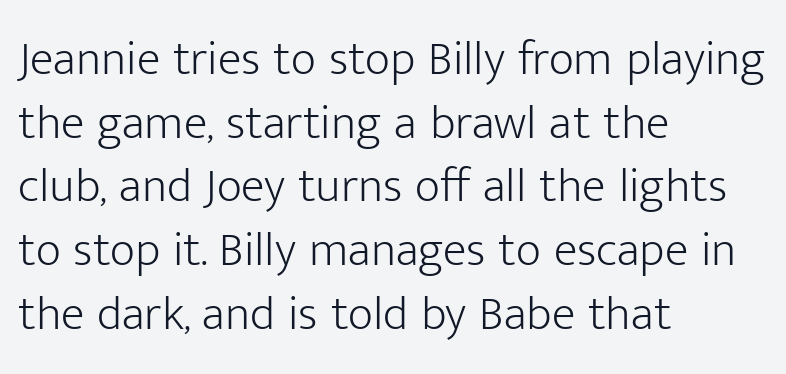
{"serif": "no", "italic": "no", "bold": "no", "weight": "light", "width": "normal", "stroke_contrast": "low", "x_height": "medium", "monospaced": "no", "underline": "no", "align": "left", "line_spacing": "normal", "line_spacing_ratio": 1.3, "letter_spacing": "normal", "letter_spacing_em": 0.0, "glyph_px": 49}
